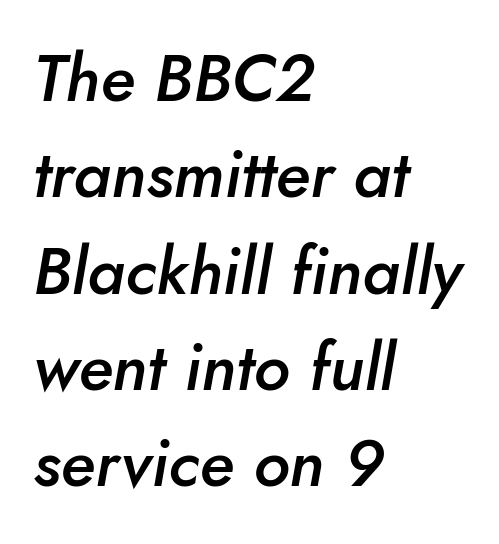
The image shows 66 px semibold type, italic (leaning right); set left-aligned, normal line spacing (1.46x), normal letter spacing, not underlined; low stroke contrast and a small x-height.
